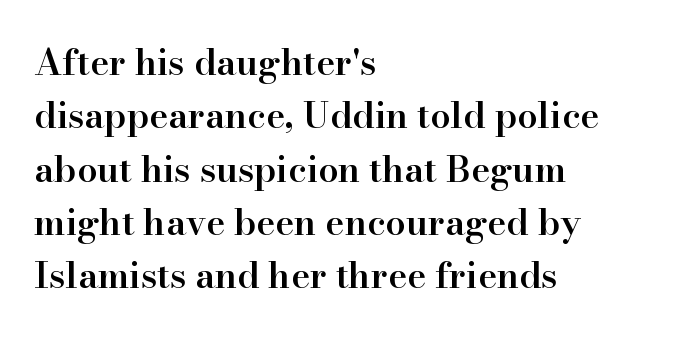
Proportional: the letters do not fall into vertical columns. No word sits above an underline. No italicization has been applied; the sample stays upright. What kind of face is this? One with serifs. The rag falls on the right side of this text block. Line spacing here is normal.
